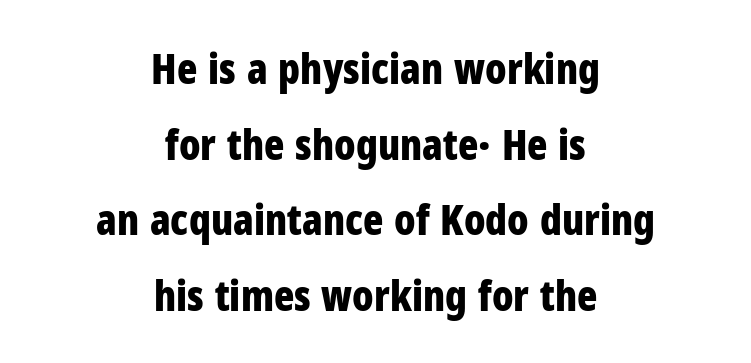
Q: Is the text bold? A: Yes.
Q: Is the text italic (slanted)? A: No, it is upright.
Q: Is the typeface a serif or a sans-serif typeface? A: Sans-serif.
Q: Is the text underlined? A: No.
Q: How is the paragraph aligned? A: Centered.
Q: Is the spacing between letters normal or unusually wide? A: Normal.
Q: Width (condensed, normal, or wide)? A: Condensed.
Q: Stroke contrast? A: Low.
Q: x-height? A: Medium.
Q: Monospaced? A: No.
